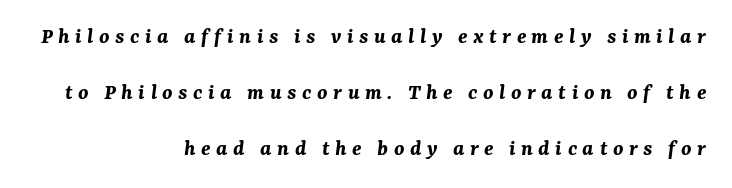
Does the leading feel generous? Absolutely, it's lavish. Here the glyphs are tracked loosely, breaking word shapes into spaced letters. Nobody drew a line under any word here. The ragged edge is on the left, which tells us the setting is flush right.
